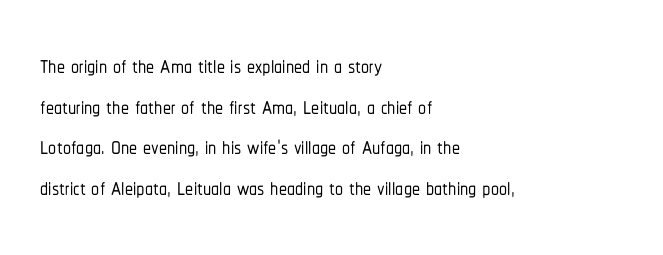
{"serif": "no", "italic": "no", "width": "condensed", "stroke_contrast": "low", "x_height": "medium", "monospaced": "no", "underline": "no", "align": "left", "line_spacing": "normal", "line_spacing_ratio": 1.27, "letter_spacing": "normal", "letter_spacing_em": 0.0, "glyph_px": 32}
